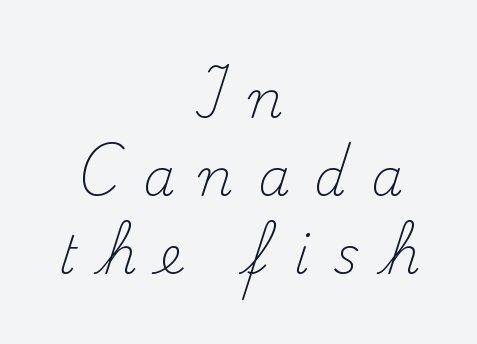
{"serif": "yes", "bold": "no", "weight": "light", "width": "normal", "stroke_contrast": "medium", "x_height": "small", "monospaced": "no", "underline": "no", "align": "center", "line_spacing": "normal", "line_spacing_ratio": 1.53, "letter_spacing": "wide", "letter_spacing_em": 0.48, "glyph_px": 51}
